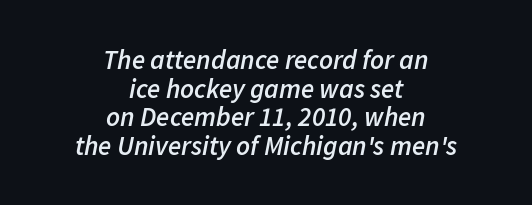
The image shows 27 px text type, italic (leaning right); set centered, tight line spacing (1.06x), normal letter spacing, not underlined.
